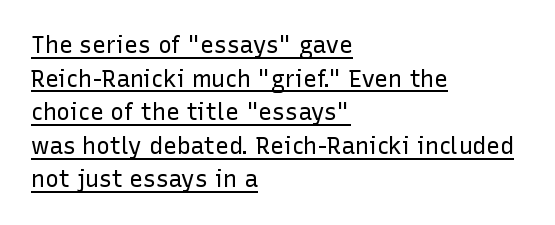
The compositor pushed each line to the left boundary. A typesetter would mark this as roman, not italic. The strokes are not fattened; the text isn't bold. No extra tracking has been applied to these lines. The specimen includes a rule beneath the text block's lines.
